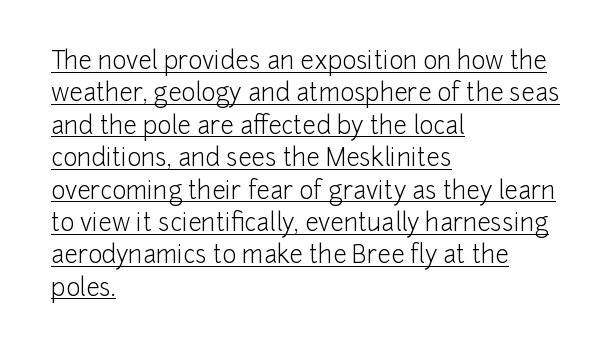
{"italic": "no", "bold": "no", "underline": "yes", "align": "left", "line_spacing": "normal", "line_spacing_ratio": 1.35, "letter_spacing": "normal", "letter_spacing_em": 0.0, "glyph_px": 24}
